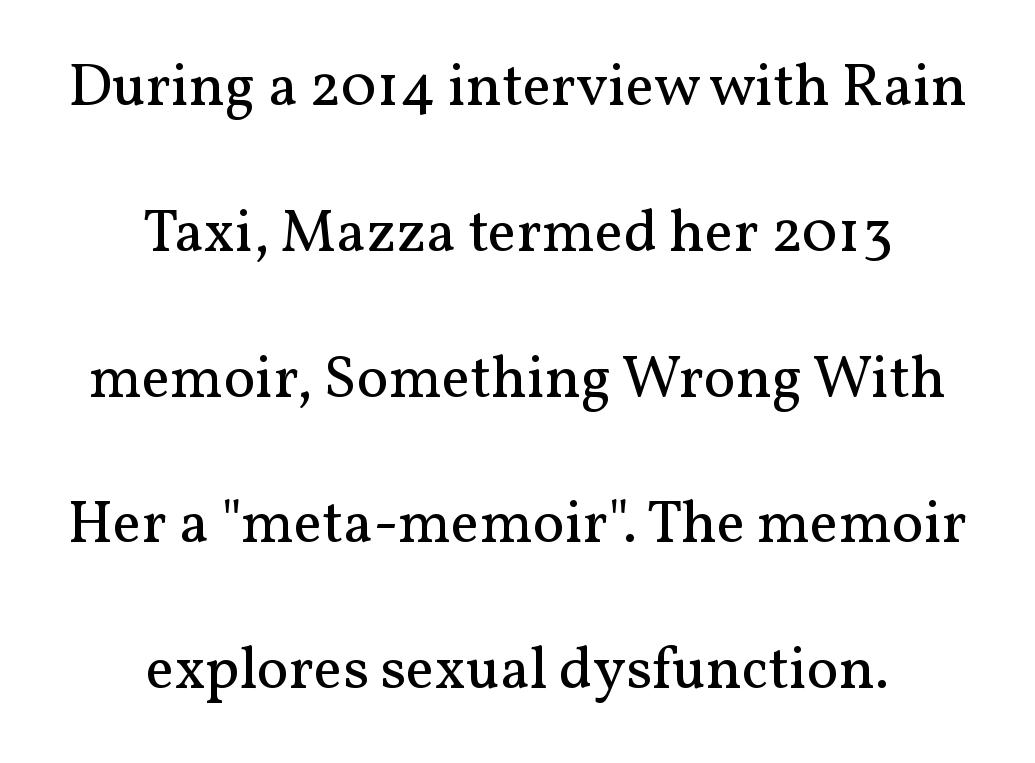
Classification — serif. Caption: multi-line text, centered on the measure. Observe the ordinary spacing: letters are neighbours, not strangers. Letters have the restrained weight of plain body copy at most. The block of text is sparse from top to bottom, with ample space between rows. Descenders hang freely into open space.
